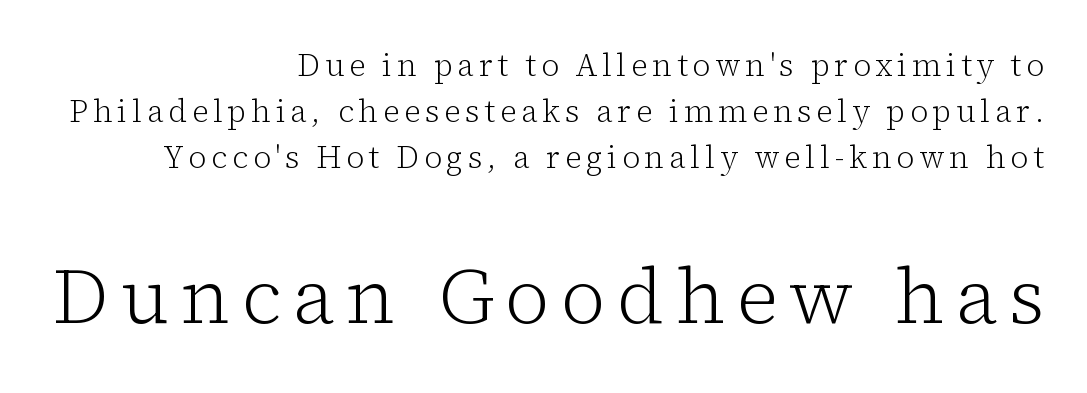
Teacher's note: observe the even right margin — that is flush-right alignment. Think of a printed novel: that variable character pitch is what you see here. The glyphs in this specimen are seriffed. The space between consecutive lines is moderate.
